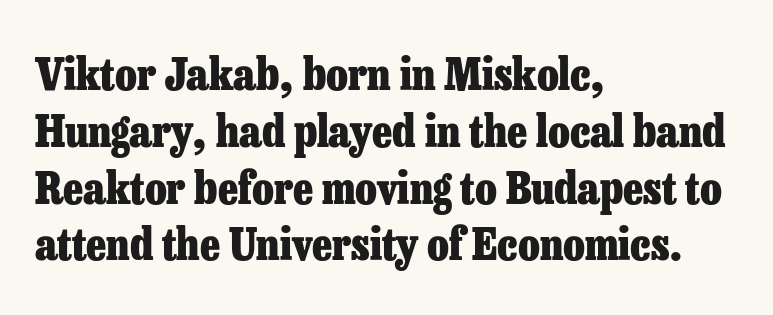
{"serif": "yes", "italic": "no", "bold": "yes", "weight": "heavy", "width": "normal", "stroke_contrast": "low", "x_height": "medium", "monospaced": "no", "underline": "no", "align": "left", "line_spacing": "normal", "line_spacing_ratio": 1.29, "letter_spacing": "normal", "letter_spacing_em": 0.0, "glyph_px": 44}
